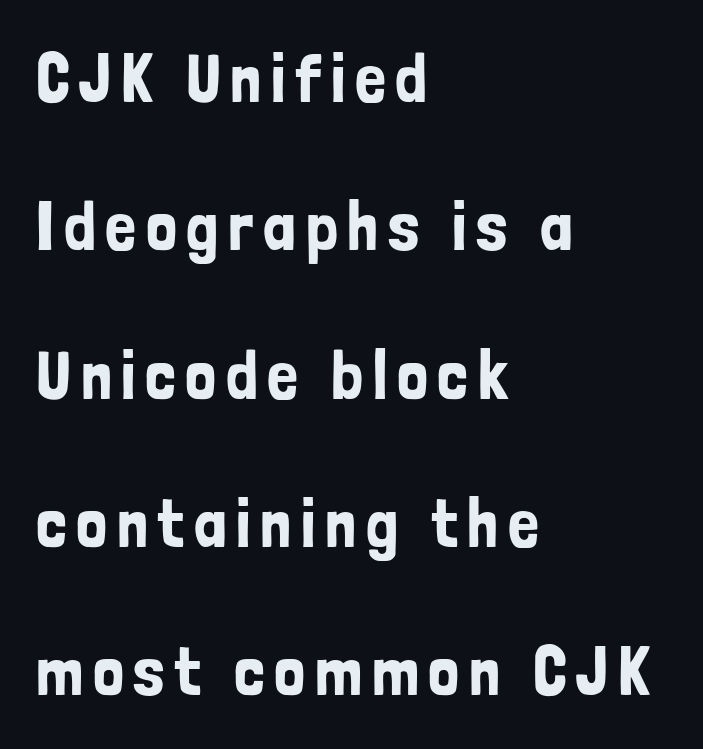
The image shows 69 px condensed sans-serif type, upright; set left-aligned, loose line spacing (2.15x), not underlined; low stroke contrast and a medium x-height.
